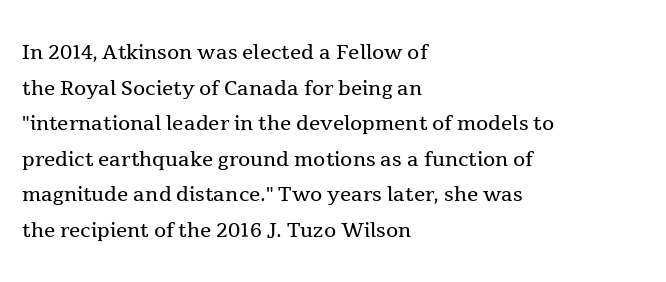
The image shows 28 px regular-weight serif type, upright; set left-aligned, normal line spacing (1.27x), normal letter spacing, not underlined; a medium x-height.
